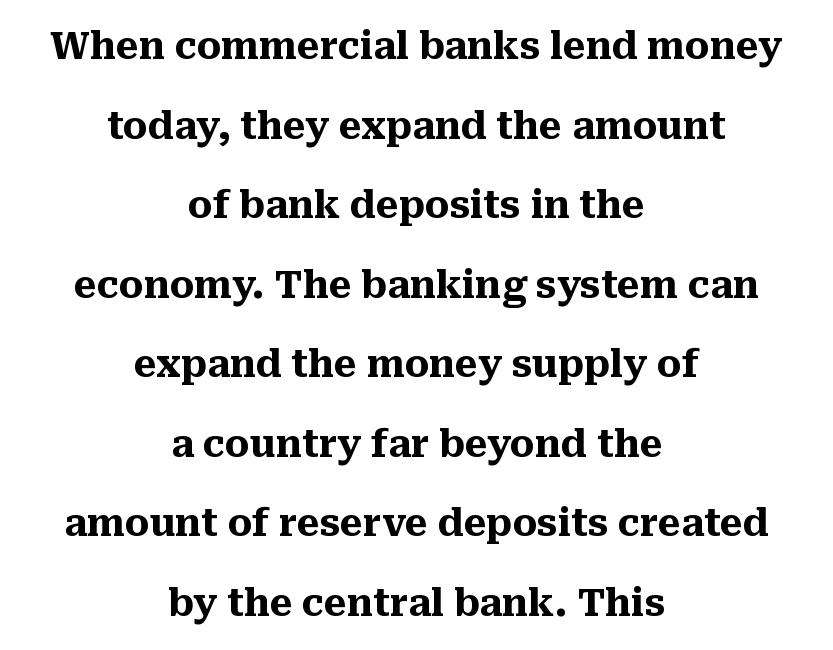
The image shows 37 px heavy serif type, upright; set centered, loose line spacing (2.15x), normal letter spacing, not underlined; medium stroke contrast and a medium x-height.
